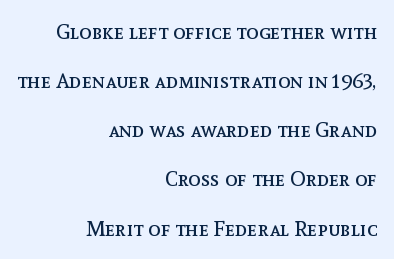
Q: Is the text bold? A: No.
Q: Is the text italic (slanted)? A: No, it is upright.
Q: Is the text underlined? A: No.
Q: How is the paragraph aligned? A: Right-aligned.
Q: Is the spacing between letters normal or unusually wide? A: Normal.
Q: Is the spacing between lines tight, normal or loose? A: Loose.
